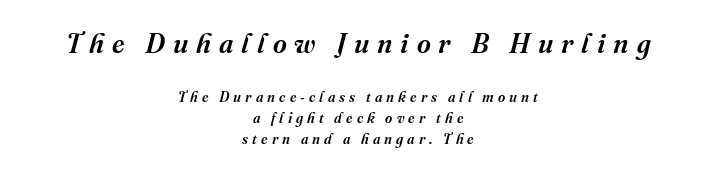
Q: Is the text bold? A: Semi-bold.
Q: Is the text italic (slanted)? A: Yes, it leans right by about 16 degrees.
Q: Is the text underlined? A: No.
Q: How is the paragraph aligned? A: Centered.
Q: Is the spacing between letters normal or unusually wide? A: Unusually wide.
Q: Is the spacing between lines tight, normal or loose? A: Normal.
Q: Which block of text is set in a larger size, the first (top) or the second (bottom)? A: The first (top) one.
